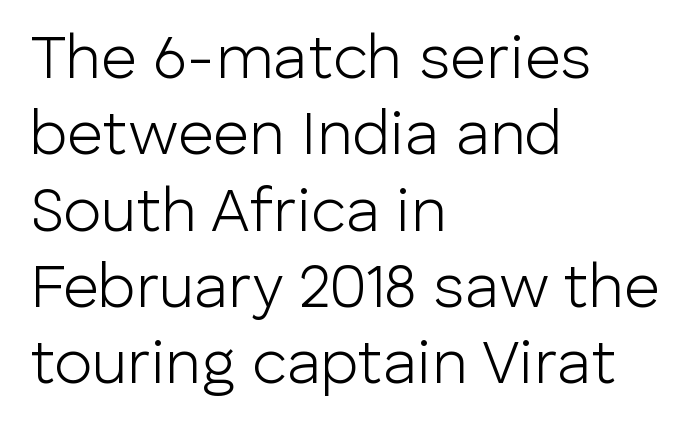
The image shows 62 px light sans-serif type, upright; set left-aligned, line spacing 1.23x, normal letter spacing, not underlined; low stroke contrast and a medium x-height.
